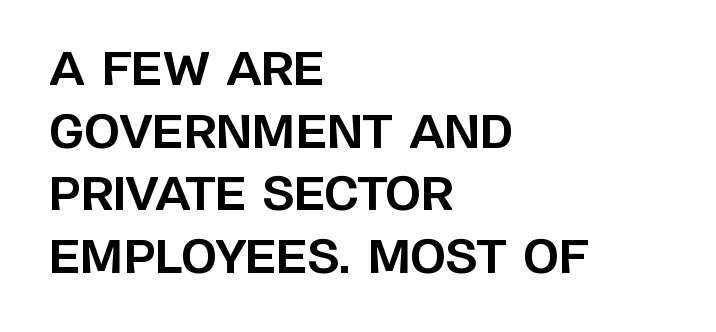
{"serif": "no", "italic": "no", "bold": "yes", "weight": "bold", "width": "normal", "stroke_contrast": "low", "x_height": "large", "monospaced": "no", "underline": "no", "align": "left", "line_spacing": "normal", "line_spacing_ratio": 1.36, "letter_spacing": "normal", "letter_spacing_em": 0.0, "glyph_px": 46}
